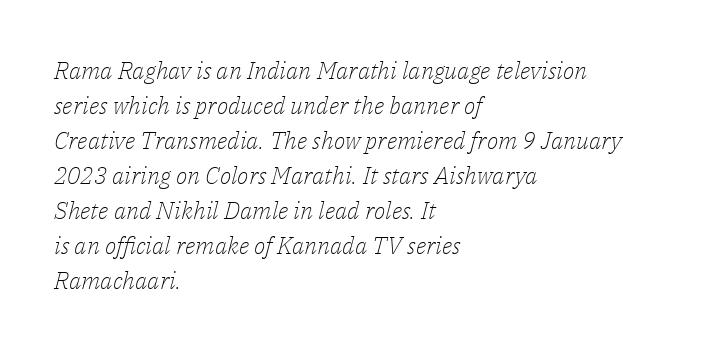
The image shows 24 px text type, italic (leaning right); set left-aligned, normal line spacing (1.46x), normal letter spacing, not underlined.
